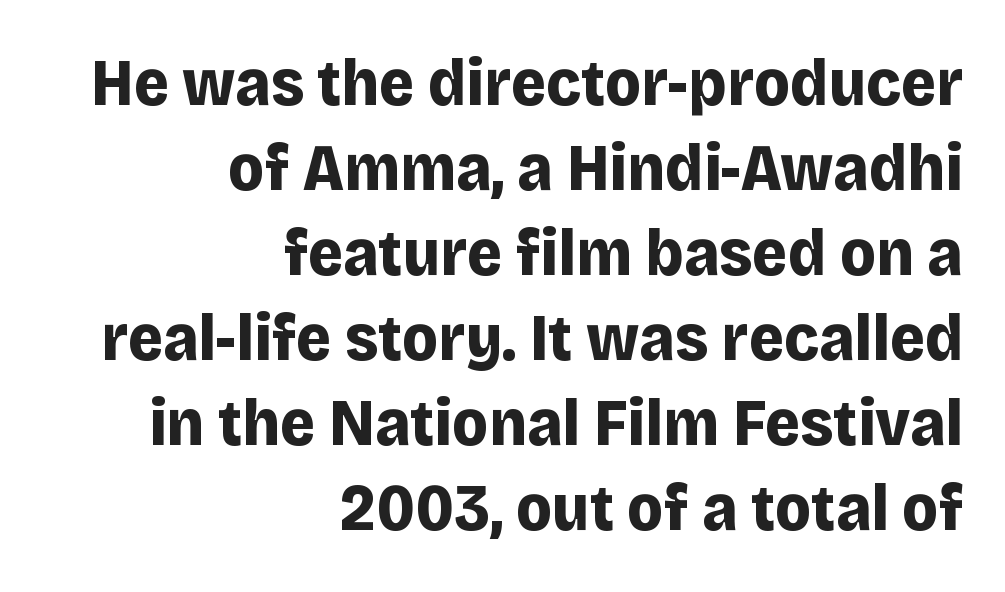
The image shows 67 px bold sans-serif type, upright; set right-aligned, normal line spacing (1.27x), normal letter spacing, not underlined; low stroke contrast and a large x-height.
